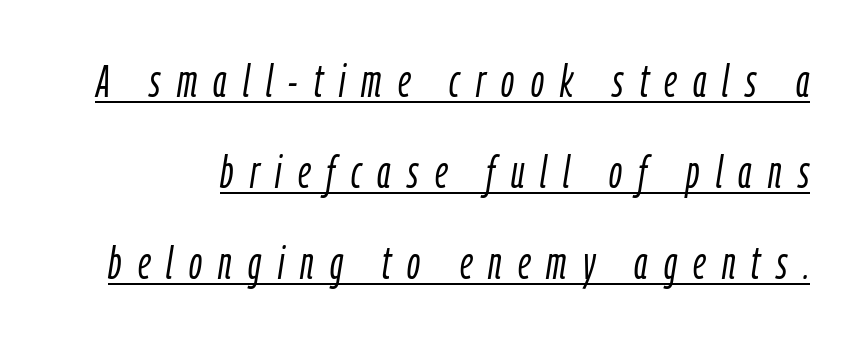
Q: Is the text bold? A: No.
Q: Is the text italic (slanted)? A: Yes, it leans right by about 9 degrees.
Q: Is the text underlined? A: Yes.
Q: Is the spacing between letters normal or unusually wide? A: Unusually wide.
Q: Is the spacing between lines tight, normal or loose? A: Loose.
Q: Width (condensed, normal, or wide)? A: Condensed.
Q: Stroke contrast? A: Low.
Q: x-height? A: Medium.
Q: Monospaced? A: No.
